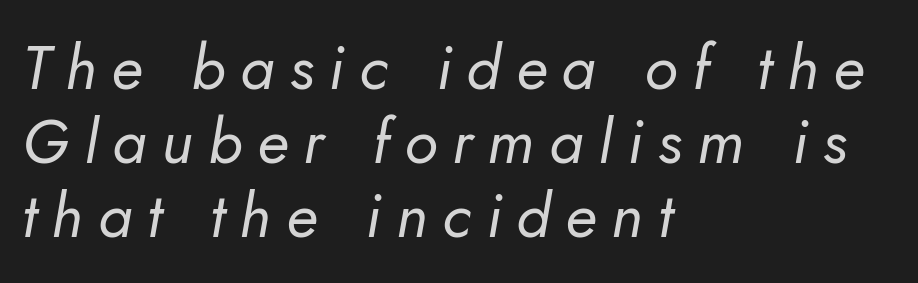
{"italic": "yes", "lean": "right", "slant_degrees": 10, "bold": "no", "weight": "regular", "width": "normal", "stroke_contrast": "low", "x_height": "small", "monospaced": "no", "underline": "no", "align": "left", "line_spacing_ratio": 1.19, "letter_spacing": "wide", "letter_spacing_em": 0.24, "glyph_px": 62}
